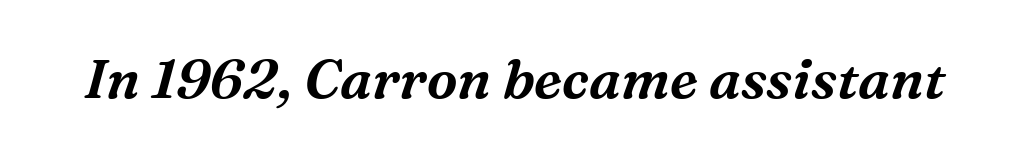
The face used here is proportionally spaced, like ordinary book or web type. The letters are slanted; this is an italic face. The gap between lines stays unmarked. There is no visible air inserted between adjacent glyphs.
